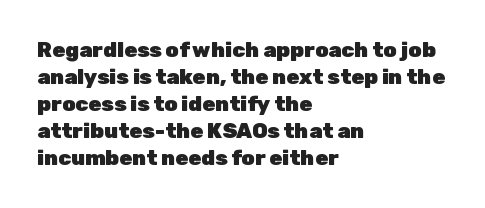
The image shows 21 px bold type, upright; set left-aligned, normal line spacing (1.28x), normal letter spacing, not underlined.
